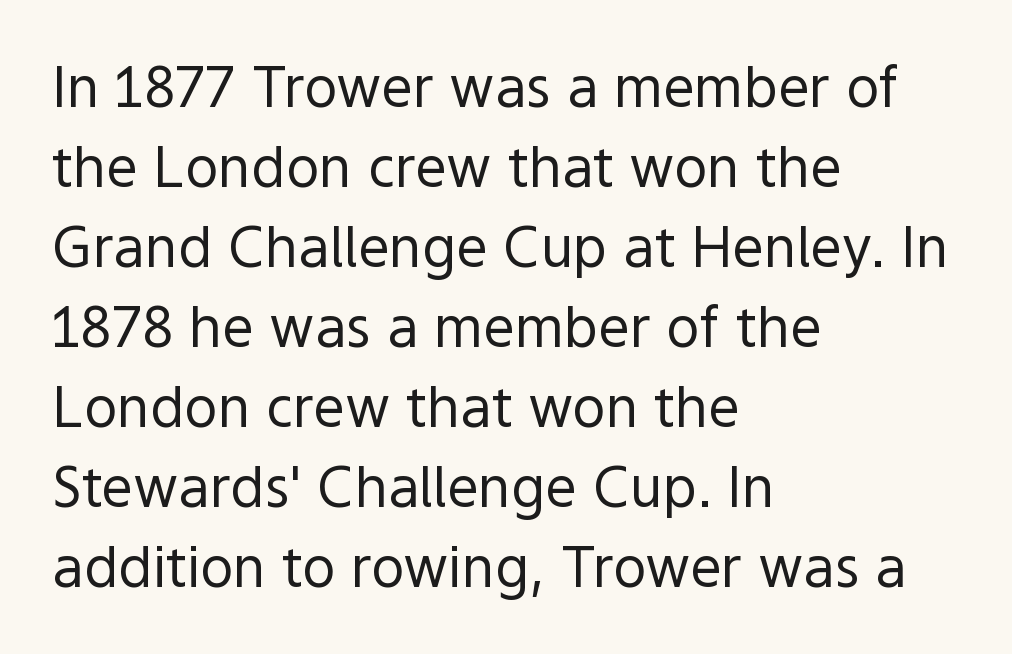
{"serif": "no", "italic": "no", "bold": "no", "weight": "regular", "width": "normal", "x_height": "medium", "monospaced": "no", "underline": "no", "align": "left", "line_spacing": "normal", "line_spacing_ratio": 1.43, "letter_spacing": "normal", "letter_spacing_em": 0.0, "glyph_px": 56}
